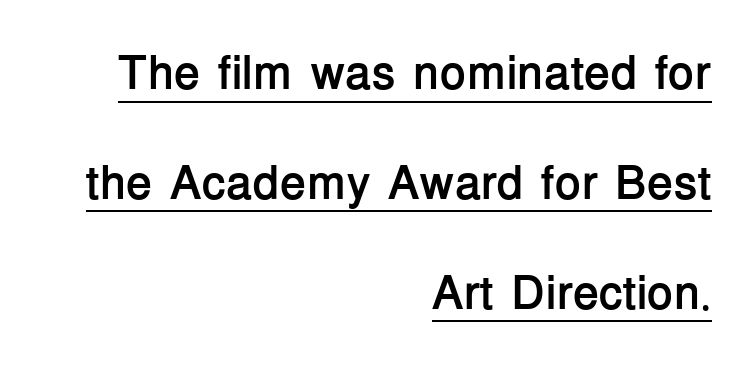
The image shows 48 px semibold sans-serif type, upright; set right-aligned, loose line spacing (2.29x), normal letter spacing, underlined; low stroke contrast and a medium x-height.
